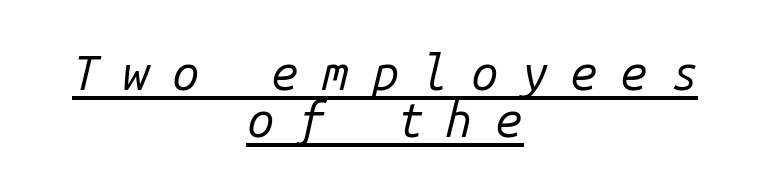
Q: Is the text bold? A: No.
Q: Is the text italic (slanted)? A: Yes, it leans right by about 14 degrees.
Q: Is the text underlined? A: Yes.
Q: How is the paragraph aligned? A: Centered.
Q: Is the spacing between letters normal or unusually wide? A: Unusually wide.
Q: Is the spacing between lines tight, normal or loose? A: Tight.
Q: Width (condensed, normal, or wide)? A: Normal.
Q: Stroke contrast? A: Low.
Q: x-height? A: Medium.
Q: Monospaced? A: Yes.
